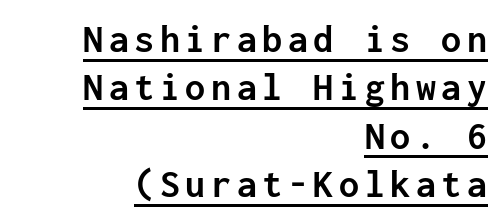
{"serif": "no", "italic": "no", "bold": "yes", "weight": "semibold", "width": "normal", "stroke_contrast": "low", "x_height": "medium", "monospaced": "yes", "underline": "yes", "align": "right", "line_spacing_ratio": 1.21, "glyph_px": 40}
